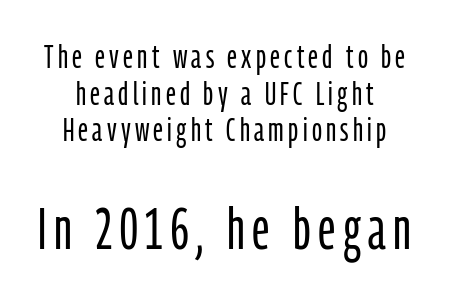
A light-to-regular cut is what we see here. Successive baselines arrive quickly, one right under another. Do the letters lean? They stand straight. The foot of each line stays bare and open. Does the bottom block carry the larger type? Yes, it does. You could not count columns in this text — the font is proportionally spaced.
